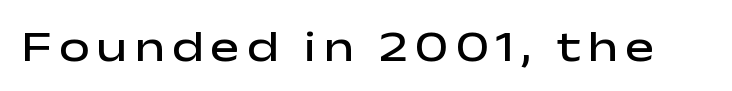
Varying glyph widths throughout — classic text-font behaviour. Are there feet on the stems? There aren't — it's a sans. Quick note: not italic, upright. A somewhat darkened texture: the type is semibold rather than bold. Beneath every word, the page is bare.
